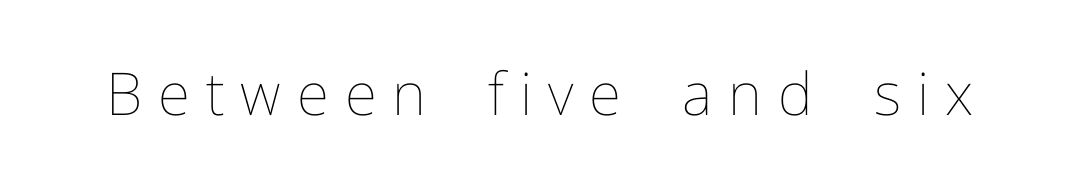
The image shows 59 px thin type, upright; set unusually wide letter spacing (+0.27 em), not underlined; low stroke contrast and a medium x-height.
